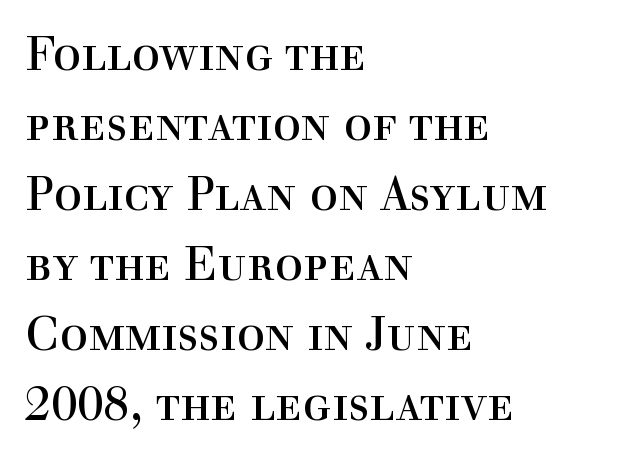
Q: Is the text bold? A: No.
Q: Is the text italic (slanted)? A: No, it is upright.
Q: Is the typeface a serif or a sans-serif typeface? A: Serif.
Q: Is the text underlined? A: No.
Q: How is the paragraph aligned? A: Left-aligned.
Q: Is the spacing between letters normal or unusually wide? A: Normal.
Q: Is the spacing between lines tight, normal or loose? A: Normal.
Q: Width (condensed, normal, or wide)? A: Normal.
Q: x-height? A: Medium.
Q: Monospaced? A: No.
